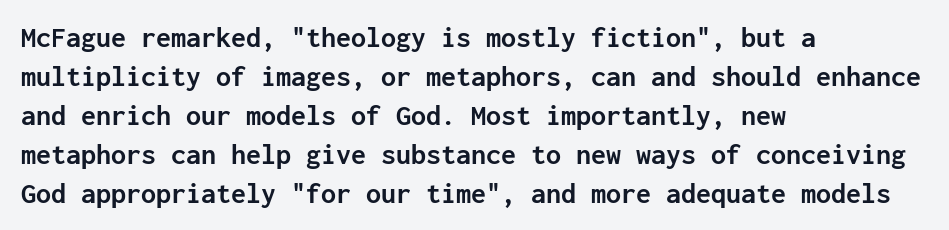
The zone under the glyphs is completely vacant. A typesetter would call this leading conventional body-copy spacing. Monospaced: the letters line up in strict vertical columns. The setting favours the left margin, as ordinary paragraphs usually do. The face used here is rendered with its standard letterfit. These lines are composed in type without serifs.
